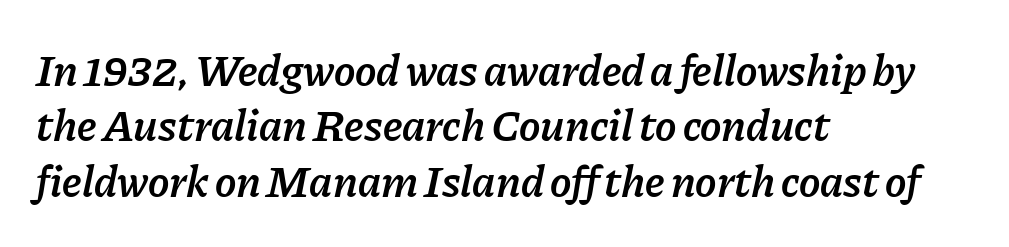
The foot of each line stays bare and open. The paragraph shown leans on its left margin. Is the letter spacing exaggerated? No — it looks like the ordinary default. The font's italic variant was chosen for this text.
